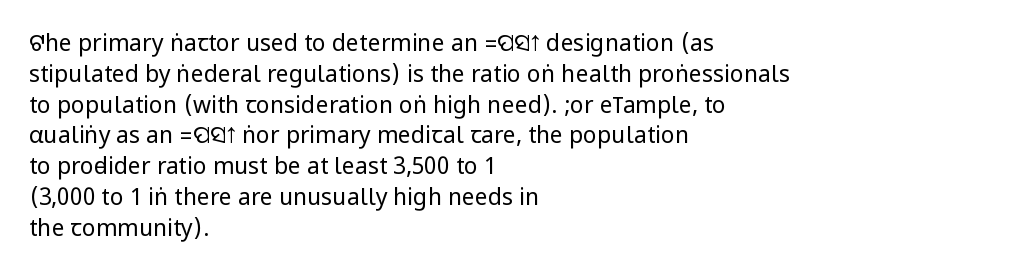
Descenders are the only things crossing below the line. The font sits on the lighter half of the weight spectrum, regular included. Does the copy run flush right? No — it runs flush left. Vertically, the passage feels balanced, rows spaced as you'd expect.
